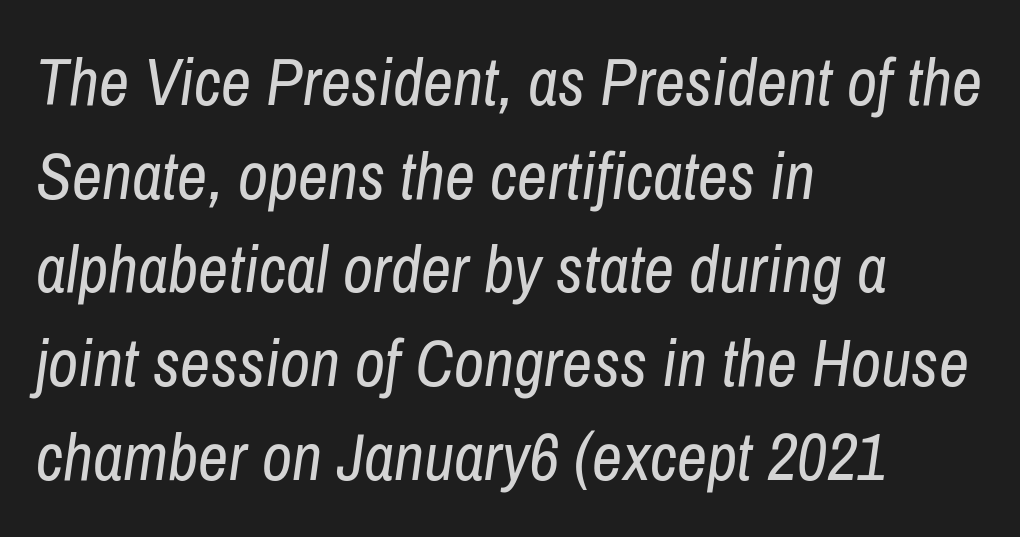
Q: Is the text bold? A: No.
Q: Is the text italic (slanted)? A: Yes, it leans right by about 8 degrees.
Q: Is the text underlined? A: No.
Q: How is the paragraph aligned? A: Left-aligned.
Q: Is the spacing between letters normal or unusually wide? A: Normal.
Q: Is the spacing between lines tight, normal or loose? A: Normal.
Q: Width (condensed, normal, or wide)? A: Condensed.
Q: Stroke contrast? A: Low.
Q: x-height? A: Medium.
Q: Monospaced? A: No.
